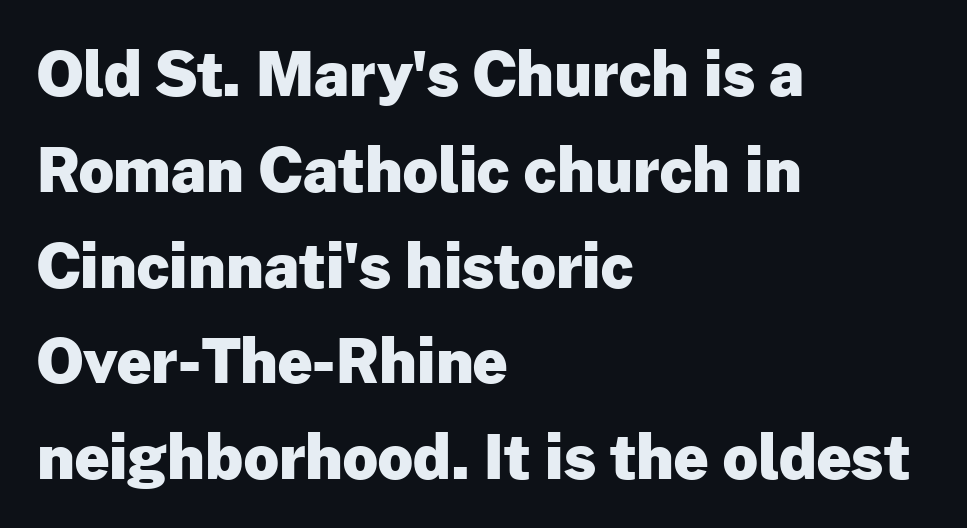
Q: Is the text bold? A: Yes.
Q: Is the text italic (slanted)? A: No, it is upright.
Q: Is the typeface a serif or a sans-serif typeface? A: Sans-serif.
Q: Is the text underlined? A: No.
Q: How is the paragraph aligned? A: Left-aligned.
Q: Is the spacing between letters normal or unusually wide? A: Normal.
Q: Is the spacing between lines tight, normal or loose? A: Normal.
Q: Width (condensed, normal, or wide)? A: Normal.
Q: Stroke contrast? A: Low.
Q: x-height? A: Medium.
Q: Monospaced? A: No.
